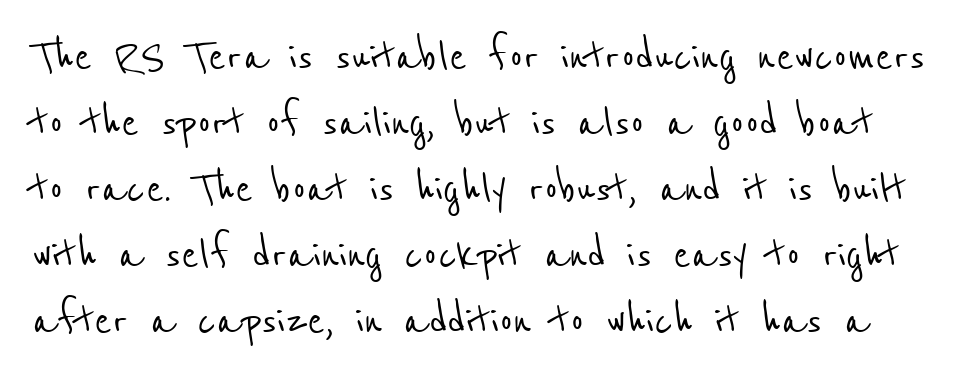
{"serif": "no", "width": "condensed", "stroke_contrast": "low", "x_height": "medium", "monospaced": "no", "underline": "no", "line_spacing": "normal", "line_spacing_ratio": 1.27, "letter_spacing": "normal", "letter_spacing_em": 0.0, "glyph_px": 52}
